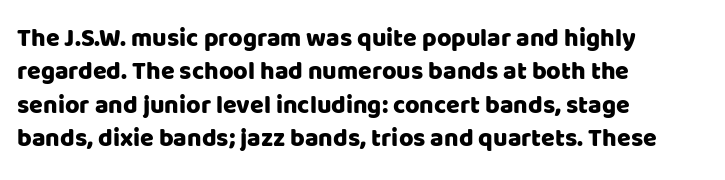
Q: Is the text italic (slanted)? A: No, it is upright.
Q: Is the text underlined? A: No.
Q: How is the paragraph aligned? A: Left-aligned.
Q: Is the spacing between letters normal or unusually wide? A: Normal.
Q: Is the spacing between lines tight, normal or loose? A: Normal.
